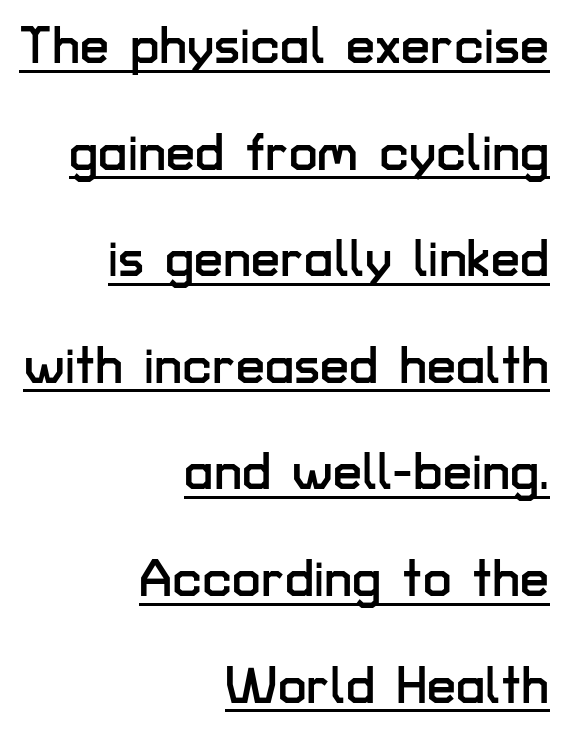
{"serif": "no", "italic": "no", "width": "normal", "stroke_contrast": "low", "x_height": "medium", "monospaced": "no", "underline": "yes", "align": "right", "line_spacing": "loose", "line_spacing_ratio": 2.05, "letter_spacing": "normal", "letter_spacing_em": 0.0, "glyph_px": 52}
